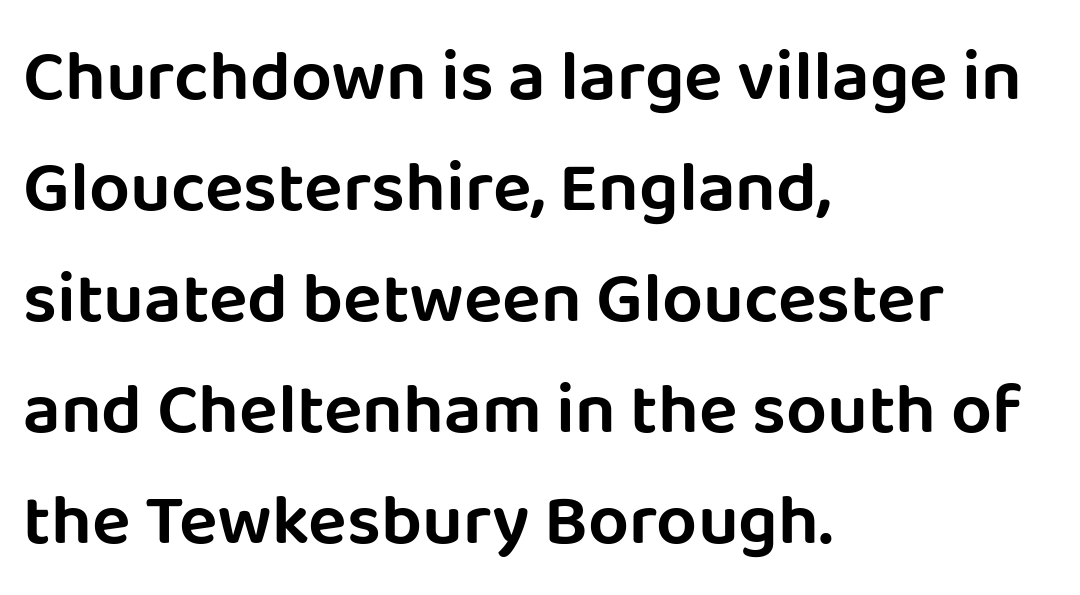
The image shows 72 px sans-serif type, upright; set left-aligned, normal line spacing (1.54x), normal letter spacing, not underlined; low stroke contrast and a large x-height.
